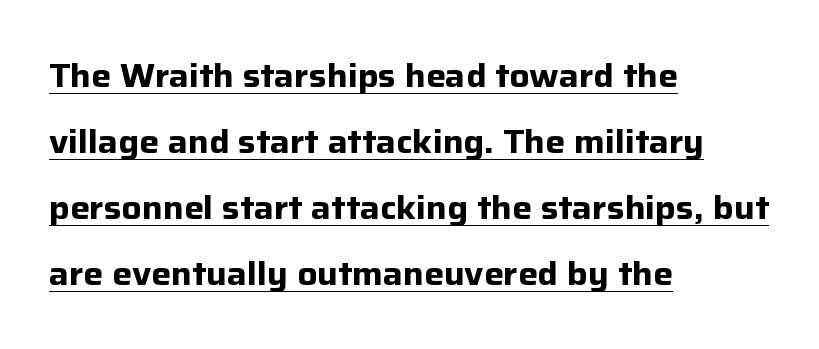
Grotesque or geometric, the face here clearly has no serifs. Honestly, the underline is the first thing you notice here. Leading: increased. The lettering stays uniformly vertical, giving the passage a roman look.
